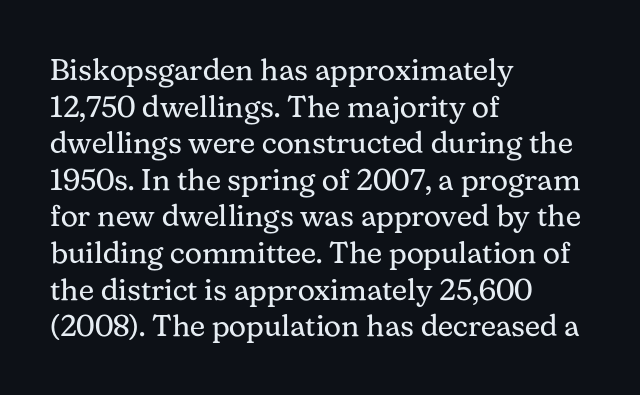
The image shows 30 px regular-weight serif type, upright; set left-aligned, line spacing 1.22x, normal letter spacing, not underlined; medium stroke contrast and a medium x-height.
